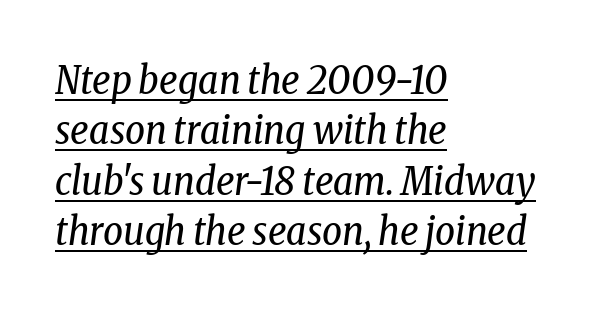
{"serif": "yes", "italic": "yes", "lean": "right", "slant_degrees": 8, "bold": "no", "weight": "regular", "width": "condensed", "stroke_contrast": "low", "x_height": "medium", "monospaced": "no", "underline": "yes", "align": "left", "line_spacing": "normal", "line_spacing_ratio": 1.29, "letter_spacing": "normal", "letter_spacing_em": 0.0, "glyph_px": 39}
